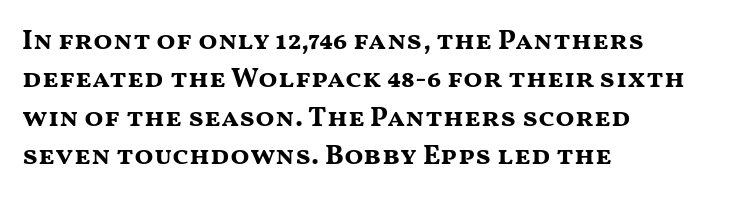
{"serif": "no", "italic": "no", "bold": "yes", "weight": "bold", "width": "wide", "stroke_contrast": "medium", "x_height": "medium", "monospaced": "no", "underline": "no", "align": "left", "line_spacing": "normal", "line_spacing_ratio": 1.37, "letter_spacing": "normal", "letter_spacing_em": 0.0, "glyph_px": 28}
